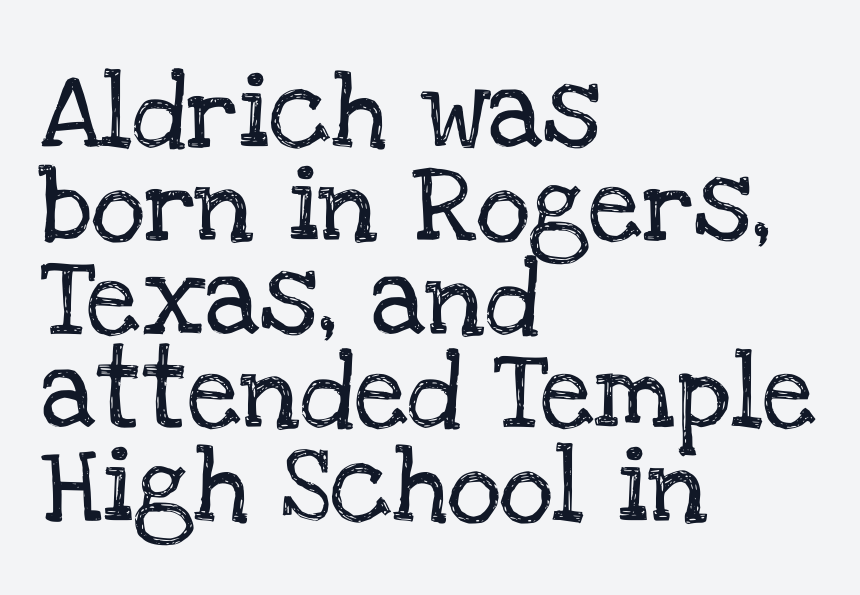
Q: Is the text italic (slanted)? A: No, it is upright.
Q: Is the typeface a serif or a sans-serif typeface? A: Serif.
Q: Is the text underlined? A: No.
Q: How is the paragraph aligned? A: Left-aligned.
Q: Is the spacing between letters normal or unusually wide? A: Normal.
Q: Width (condensed, normal, or wide)? A: Normal.
Q: Stroke contrast? A: Low.
Q: x-height? A: Large.
Q: Monospaced? A: No.
